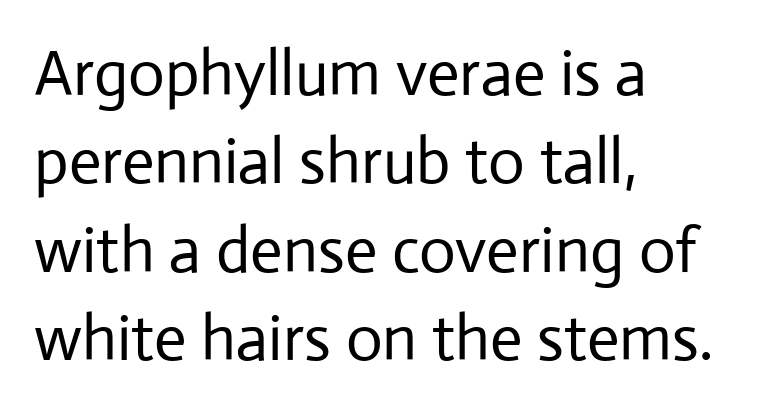
Unlike italic type, these characters show no tilt at all. Tracking here is standard; glyphs follow each other at the usual distance. A sans-serif font was chosen for this passage. The cut favours lightness, reaching ordinary text weight at its darkest. Nobody drew a line under any word here.
